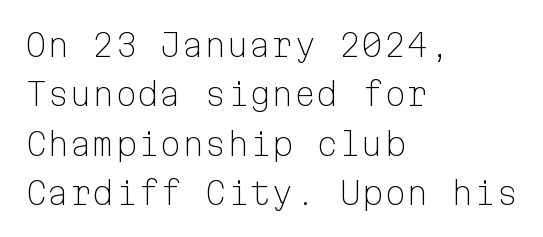
{"serif": "no", "italic": "no", "bold": "no", "weight": "light", "width": "normal", "stroke_contrast": "low", "x_height": "medium", "monospaced": "yes", "underline": "no", "align": "left", "line_spacing": "normal", "line_spacing_ratio": 1.54, "letter_spacing": "normal", "letter_spacing_em": 0.0, "glyph_px": 32}
